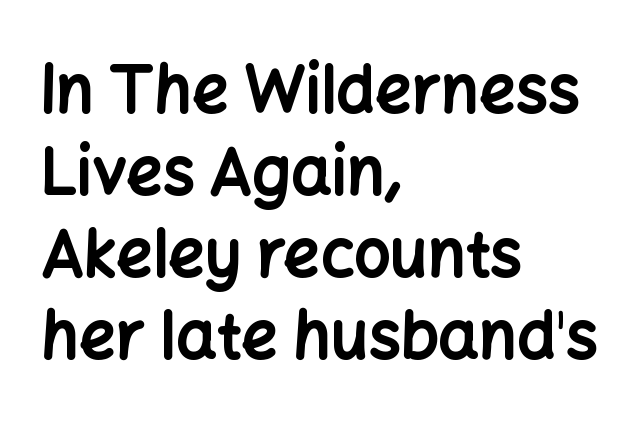
The image shows 64 px bold sans-serif type, upright; set left-aligned, normal line spacing (1.28x), normal letter spacing, not underlined; low stroke contrast and a medium x-height.
